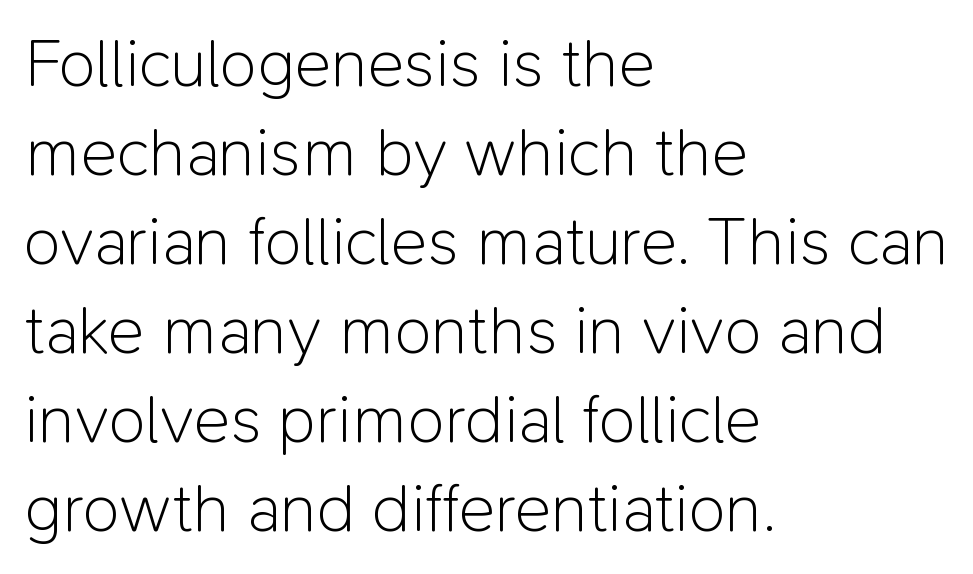
{"serif": "no", "italic": "no", "bold": "no", "weight": "light", "width": "normal", "stroke_contrast": "low", "x_height": "medium", "monospaced": "no", "underline": "no", "align": "left", "line_spacing": "normal", "line_spacing_ratio": 1.31, "letter_spacing": "normal", "letter_spacing_em": 0.0, "glyph_px": 68}
